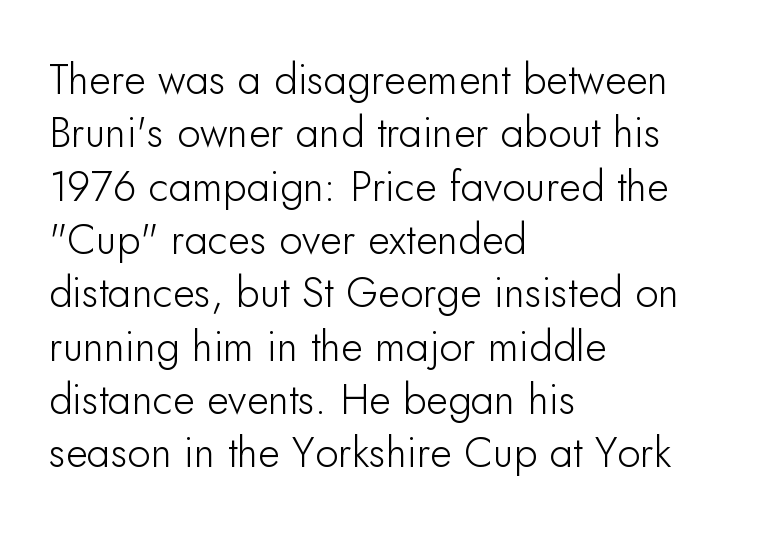
The image shows 42 px sans-serif type, upright; set left-aligned, normal line spacing (1.27x), normal letter spacing, not underlined; low stroke contrast and a small x-height.
